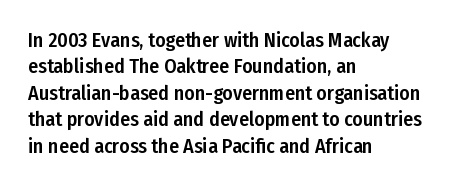
The image shows 20 px text type, upright; set left-aligned, normal line spacing (1.32x), normal letter spacing, not underlined.
